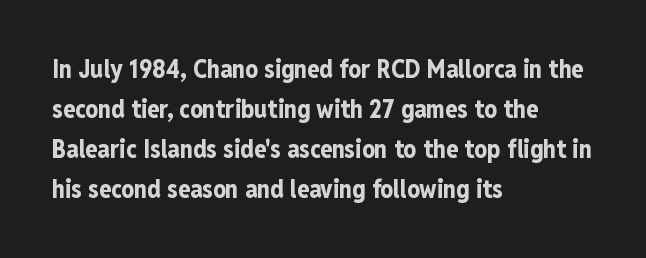
The image shows 25 px bold type, upright; set left-aligned, normal line spacing (1.6x), normal letter spacing, not underlined.
